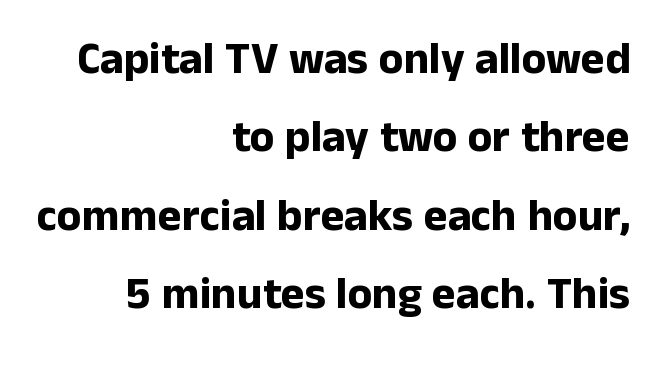
The image shows 45 px bold sans-serif type, upright; set right-aligned, line spacing 1.74x, normal letter spacing, not underlined; low stroke contrast and a medium x-height.
